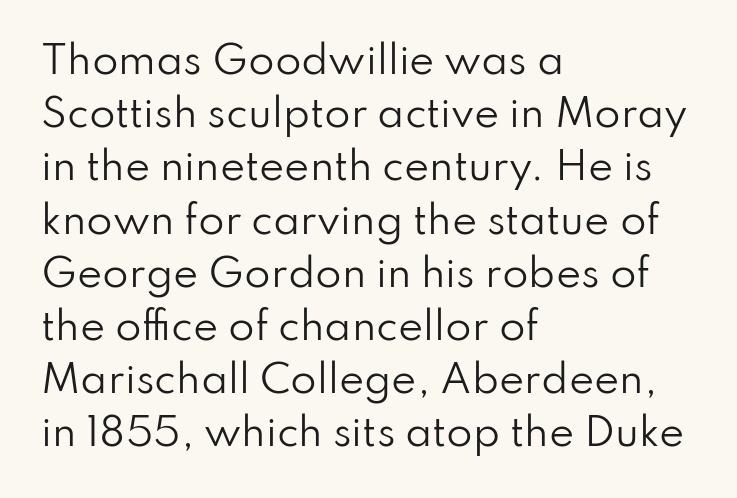
The image shows 38 px regular-weight sans-serif type, upright; set left-aligned, normal line spacing (1.4x), normal letter spacing, not underlined; low stroke contrast and a small x-height.
